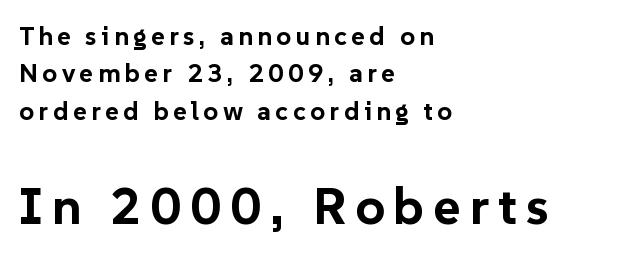
{"serif": "no", "italic": "no", "bold": "yes", "weight": "bold", "width": "normal", "stroke_contrast": "low", "x_height": "medium", "monospaced": "no", "underline": "no", "align": "left", "line_spacing": "normal", "line_spacing_ratio": 1.44, "larger_block": "second", "size_ratio": 2.0, "glyph_px": 52}
